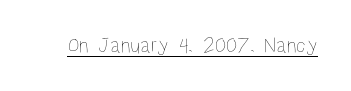
Q: Is the text bold? A: No.
Q: Is the text italic (slanted)? A: No, it is upright.
Q: Is the text underlined? A: Yes.
Q: Is the spacing between letters normal or unusually wide? A: Normal.
